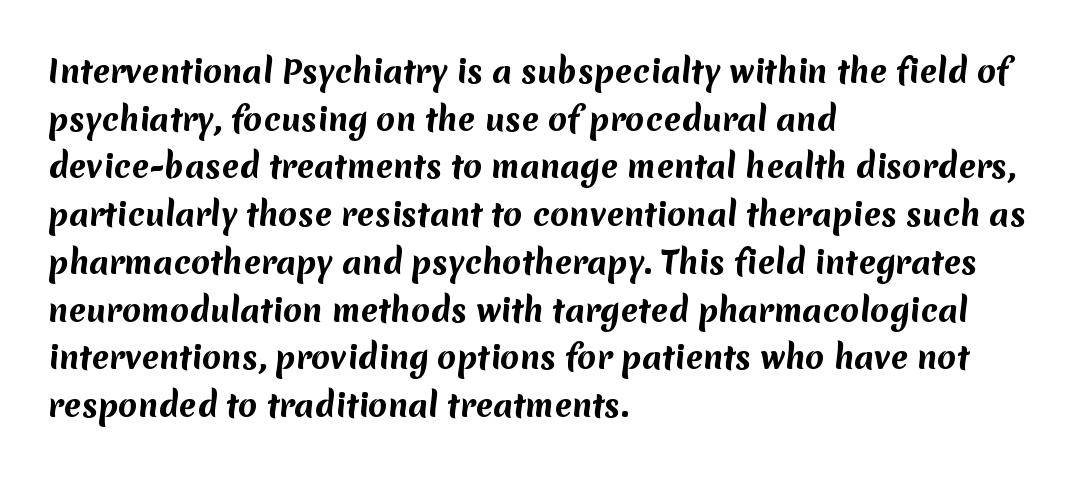
{"serif": "no", "bold": "yes", "weight": "bold", "width": "normal", "stroke_contrast": "medium", "x_height": "medium", "monospaced": "no", "underline": "no", "align": "left", "line_spacing": "normal", "line_spacing_ratio": 1.54, "letter_spacing": "normal", "letter_spacing_em": 0.0, "glyph_px": 31}
